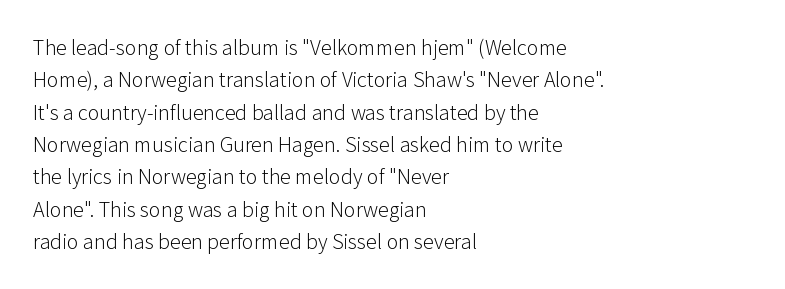
The image shows 22 px text type, upright; set left-aligned, normal line spacing (1.47x), normal letter spacing, not underlined.
